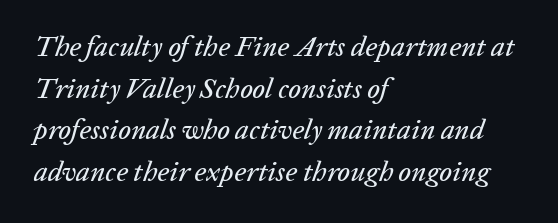
Q: Is the text italic (slanted)? A: Yes, it leans right by about 20 degrees.
Q: Is the text underlined? A: No.
Q: How is the paragraph aligned? A: Left-aligned.
Q: Is the spacing between letters normal or unusually wide? A: Normal.
Q: Is the spacing between lines tight, normal or loose? A: Normal.
Q: Width (condensed, normal, or wide)? A: Normal.
Q: Stroke contrast? A: Low.
Q: x-height? A: Medium.
Q: Monospaced? A: No.
